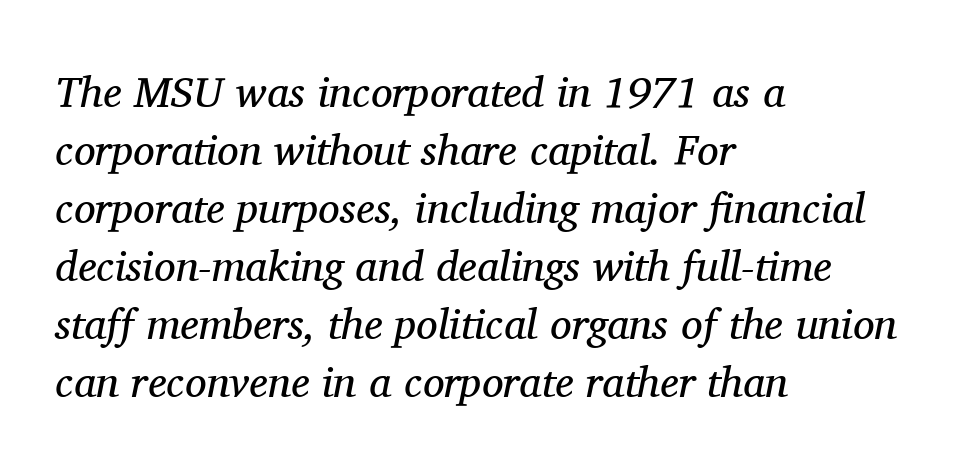
The image shows 43 px regular-weight serif type, italic (leaning right); set left-aligned, normal line spacing (1.35x), normal letter spacing, not underlined; medium stroke contrast and a medium x-height.
